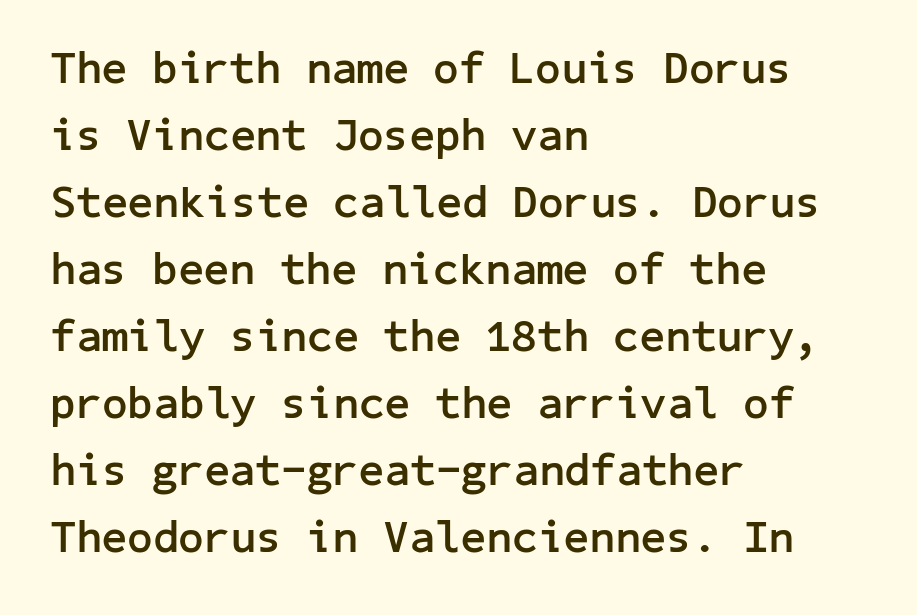
Look at the bottom of the vertical strokes: they stop flat, with no serifs. Words appear dense and cohesive because spacing is normal. It's the straight-up-and-down kind of type. Underline: absent. Which margin do the lines hug? The left one — the right edge is uneven. The passage shown is emphatically bold.
